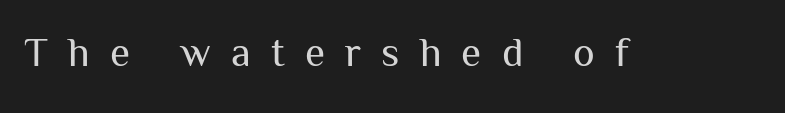
{"serif": "no", "italic": "no", "bold": "no", "weight": "regular", "width": "normal", "stroke_contrast": "medium", "x_height": "medium", "monospaced": "no", "underline": "no", "letter_spacing": "wide", "letter_spacing_em": 0.49, "glyph_px": 41}
